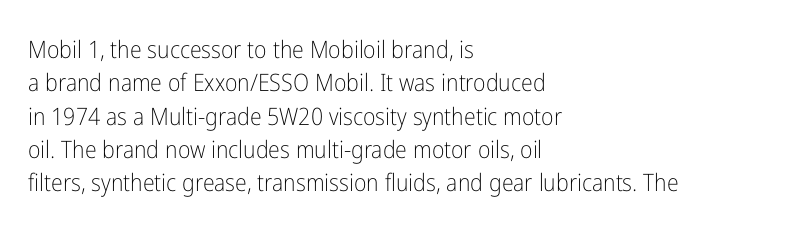
Q: Is the text bold? A: No.
Q: Is the text italic (slanted)? A: No, it is upright.
Q: Is the text underlined? A: No.
Q: How is the paragraph aligned? A: Left-aligned.
Q: Is the spacing between letters normal or unusually wide? A: Normal.
Q: Is the spacing between lines tight, normal or loose? A: Normal.
